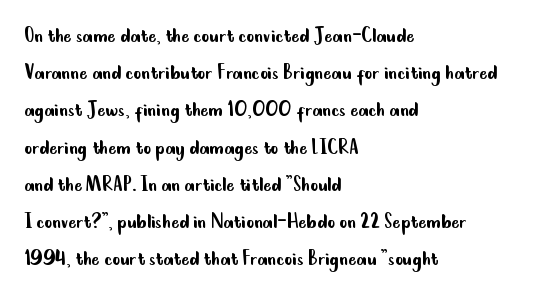
{"italic": "no", "bold": "no", "underline": "no", "align": "left", "line_spacing": "normal", "line_spacing_ratio": 1.55, "letter_spacing": "normal", "letter_spacing_em": 0.0, "glyph_px": 24}
